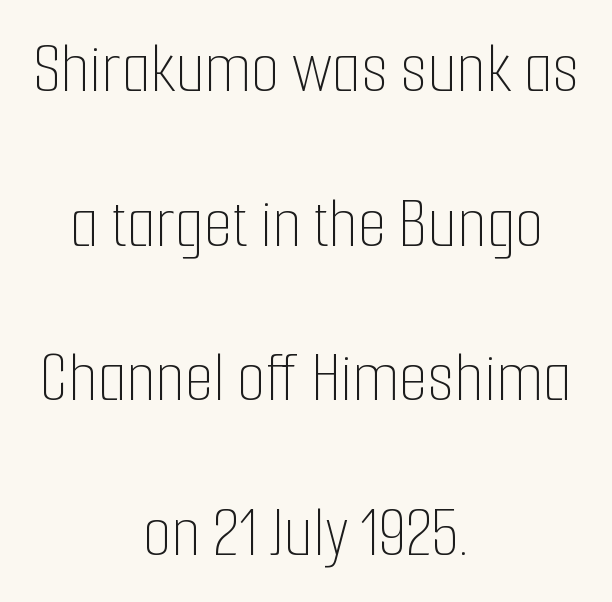
Q: Is the text bold? A: No.
Q: Is the text italic (slanted)? A: No, it is upright.
Q: Is the text underlined? A: No.
Q: How is the paragraph aligned? A: Centered.
Q: Is the spacing between letters normal or unusually wide? A: Normal.
Q: Is the spacing between lines tight, normal or loose? A: Loose.
Q: Width (condensed, normal, or wide)? A: Condensed.
Q: Stroke contrast? A: Low.
Q: x-height? A: Medium.
Q: Monospaced? A: No.
